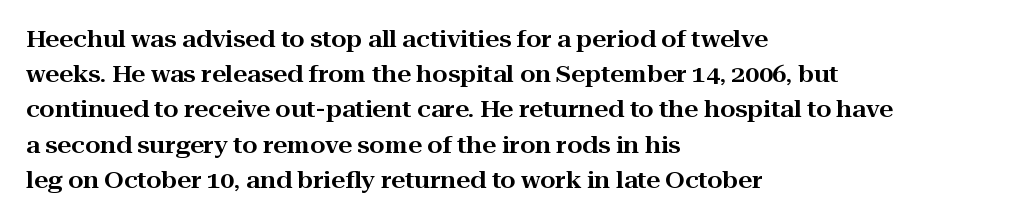
{"italic": "no", "underline": "no", "align": "left", "line_spacing": "normal", "line_spacing_ratio": 1.6, "letter_spacing": "normal", "letter_spacing_em": 0.0, "glyph_px": 22}
